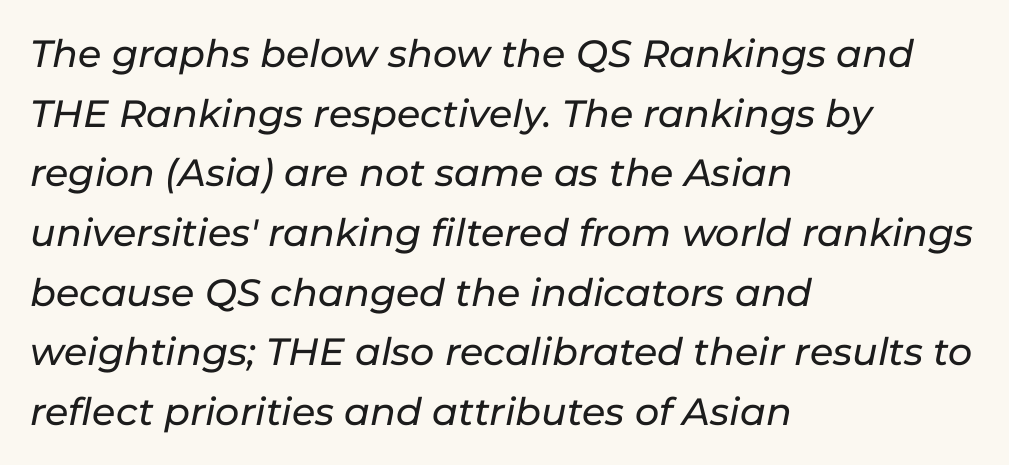
Is this a fixed-width face? No — the glyphs have proportional, varying widths. This rendering uses left alignment, leaving the right contour irregular. Nobody drew a line under any word here. Rendered with sloped, italic letterforms. Here the glyphs are tracked normally, forming tight word shapes.
